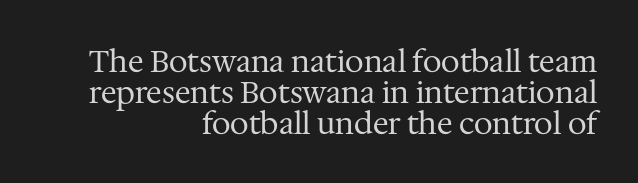
{"serif": "yes", "italic": "no", "bold": "no", "weight": "regular", "width": "normal", "stroke_contrast": "medium", "x_height": "medium", "monospaced": "no", "underline": "no", "align": "right", "line_spacing": "tight", "line_spacing_ratio": 1.03, "letter_spacing": "normal", "letter_spacing_em": 0.0, "glyph_px": 30}
